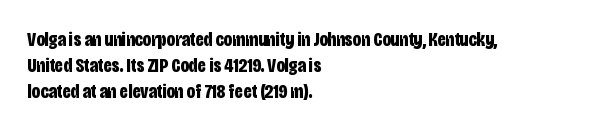
{"italic": "no", "bold": "yes", "underline": "no", "align": "left", "line_spacing": "normal", "line_spacing_ratio": 1.3, "letter_spacing": "normal", "letter_spacing_em": 0.0, "glyph_px": 20}
